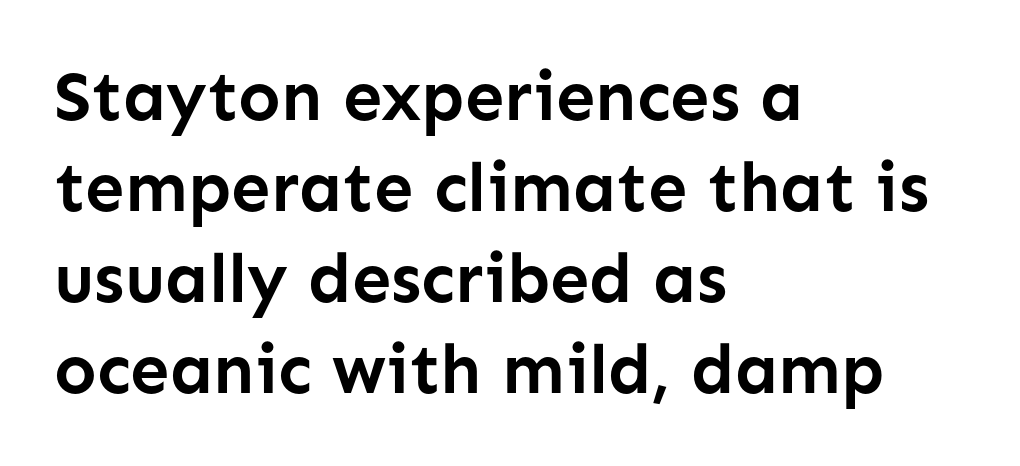
Q: Is the text bold? A: Yes.
Q: Is the text italic (slanted)? A: No, it is upright.
Q: Is the typeface a serif or a sans-serif typeface? A: Sans-serif.
Q: Is the text underlined? A: No.
Q: How is the paragraph aligned? A: Left-aligned.
Q: Is the spacing between letters normal or unusually wide? A: Normal.
Q: Is the spacing between lines tight, normal or loose? A: Normal.
Q: Width (condensed, normal, or wide)? A: Normal.
Q: Stroke contrast? A: Low.
Q: x-height? A: Medium.
Q: Monospaced? A: No.
